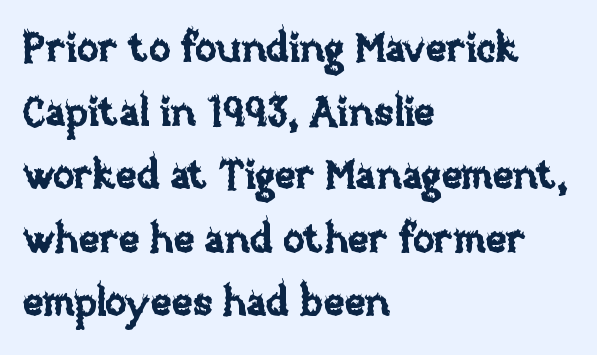
The image shows 40 px text type, upright; set left-aligned, normal line spacing (1.59x), normal letter spacing, not underlined; low stroke contrast and a large x-height.
